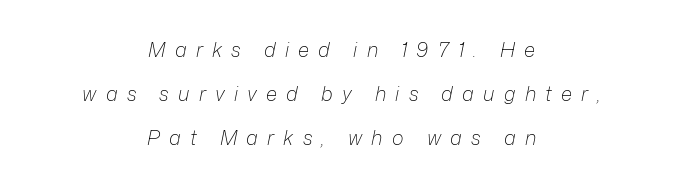
In terms of leading, this rendering errs on the spacious side. The typeface has the unassuming heft of standard copy or less. Observe the lean: these are italic letterforms. Letter spacing: wide.
